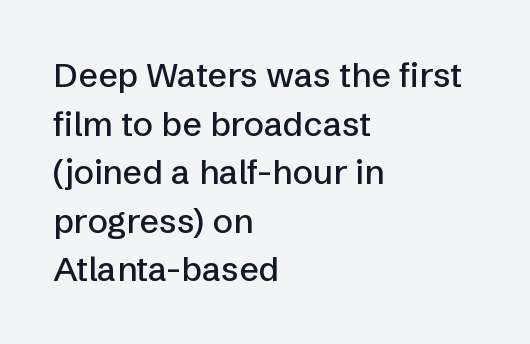
The image shows 34 px sans-serif type, upright; set left-aligned, normal line spacing (1.43x), normal letter spacing, not underlined; low stroke contrast and a medium x-height.
